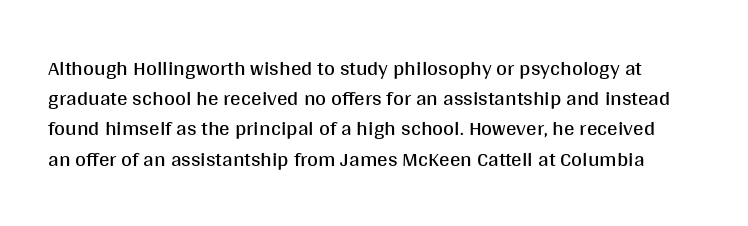
The image shows 21 px text type, upright; set normal line spacing (1.44x), normal letter spacing, not underlined.
